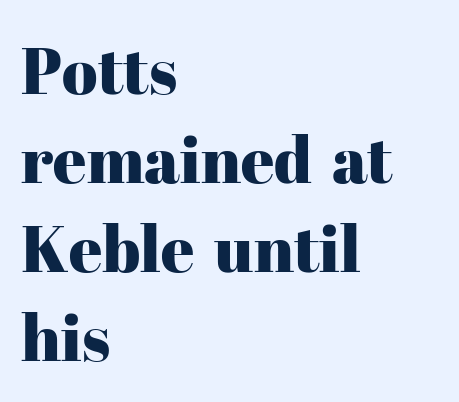
The image shows 65 px serif type, upright; set left-aligned, normal line spacing (1.37x), normal letter spacing, not underlined; high stroke contrast and a medium x-height.
